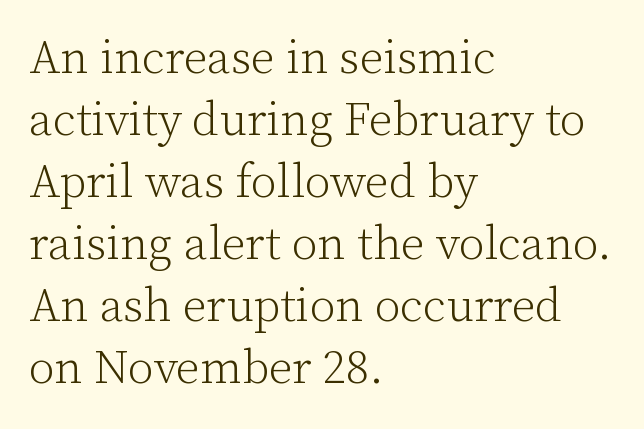
Q: Is the text bold? A: No.
Q: Is the text italic (slanted)? A: No, it is upright.
Q: Is the typeface a serif or a sans-serif typeface? A: Serif.
Q: Is the text underlined? A: No.
Q: How is the paragraph aligned? A: Left-aligned.
Q: Is the spacing between letters normal or unusually wide? A: Normal.
Q: Is the spacing between lines tight, normal or loose? A: Normal.
Q: Width (condensed, normal, or wide)? A: Normal.
Q: Stroke contrast? A: Low.
Q: x-height? A: Medium.
Q: Monospaced? A: No.
